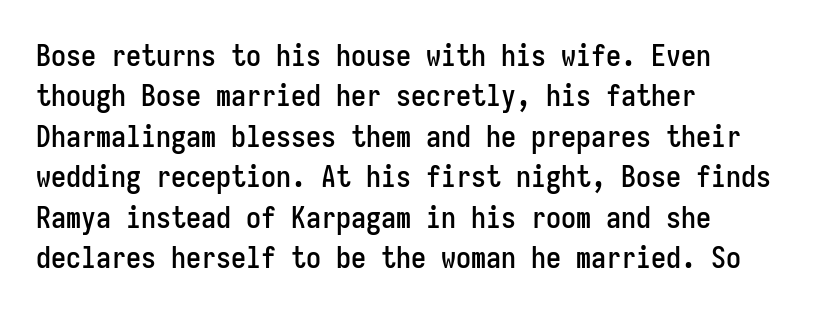
The image shows 30 px condensed sans-serif type, upright, monospaced; set left-aligned, normal line spacing (1.35x), normal letter spacing, not underlined; low stroke contrast and a medium x-height.
